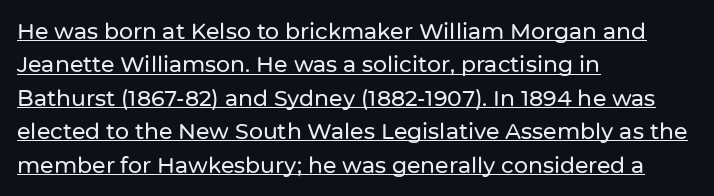
Q: Is the text italic (slanted)? A: No, it is upright.
Q: Is the text underlined? A: Yes.
Q: How is the paragraph aligned? A: Left-aligned.
Q: Is the spacing between letters normal or unusually wide? A: Normal.
Q: Is the spacing between lines tight, normal or loose? A: Normal.
